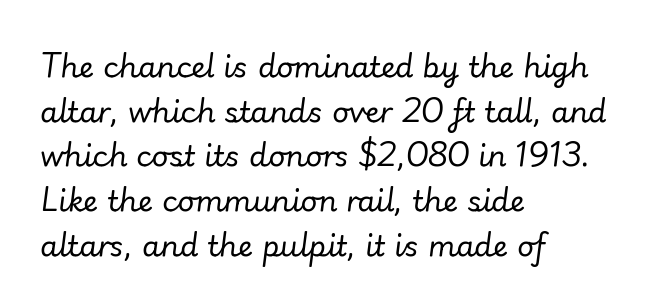
The image shows 29 px regular-weight type, italic (leaning right); set left-aligned, normal line spacing (1.54x), normal letter spacing, not underlined; low stroke contrast and a small x-height.
